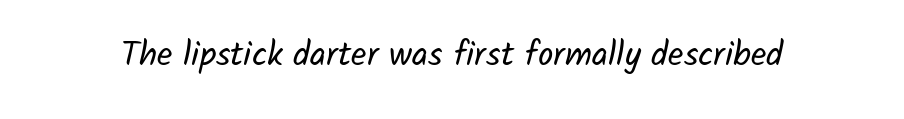
Q: Is the text bold? A: No.
Q: Is the typeface a serif or a sans-serif typeface? A: Sans-serif.
Q: Is the text underlined? A: No.
Q: Is the spacing between letters normal or unusually wide? A: Normal.
Q: Width (condensed, normal, or wide)? A: Normal.
Q: Stroke contrast? A: Low.
Q: x-height? A: Medium.
Q: Monospaced? A: No.
